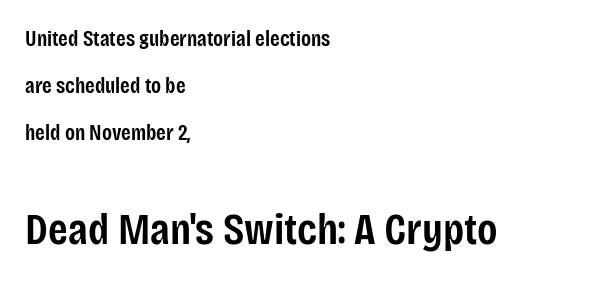
Where is the straight margin? On the left. The leading is generous, giving the passage an open texture. Ascenders rise straight up at ninety degrees. Spacing between characters is what you'd get straight out of the box.
